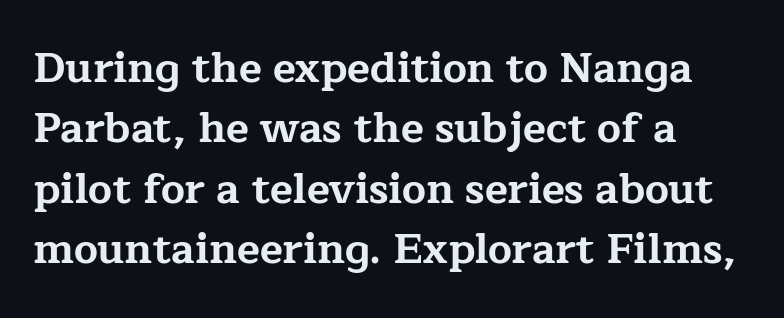
Look at the tracking — it's just the regular setting, nothing added. Teacher's note: observe the even left margin — that is flush-left alignment. A clean baseline with only descenders dipping below it. The type sits square on the baseline with zero lean.
